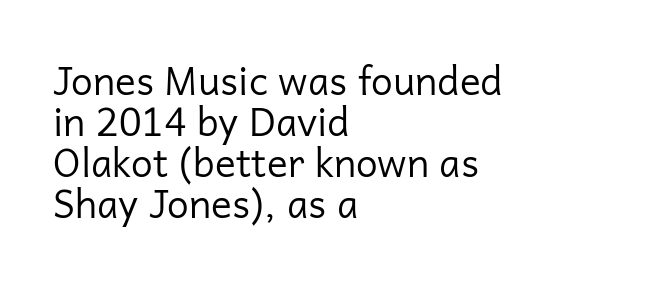
The image shows 39 px regular-weight sans-serif type, upright; set left-aligned, tight line spacing (1.05x), normal letter spacing, not underlined; low stroke contrast and a medium x-height.
